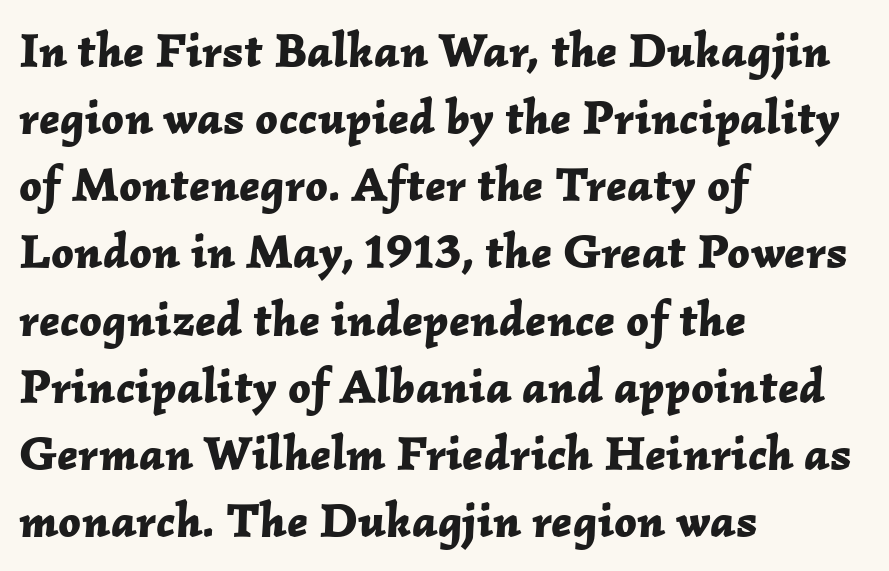
A clean baseline with only descenders dipping below it. Where is the straight margin? On the left. Characters are canted at an angle relative to the baseline's perpendicular. On the weight axis this lands at bold, roughly 700. Is there much room between lines? A standard amount, neither cramped nor airy.
